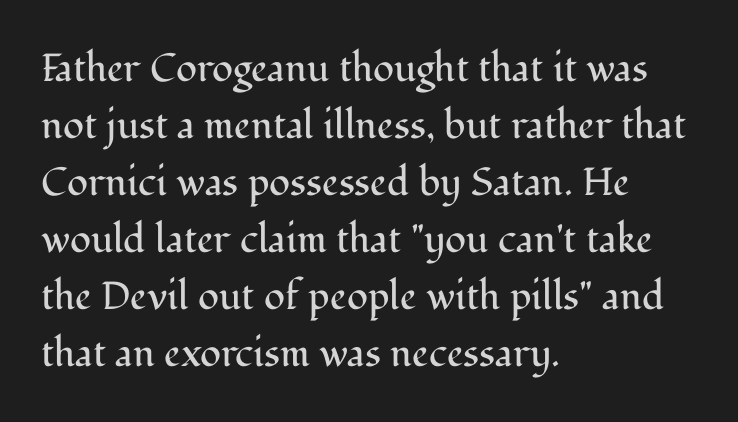
{"serif": "yes", "italic": "no", "bold": "no", "weight": "regular", "width": "normal", "stroke_contrast": "medium", "x_height": "medium", "monospaced": "no", "underline": "no", "align": "left", "line_spacing": "normal", "line_spacing_ratio": 1.46, "letter_spacing": "normal", "letter_spacing_em": 0.0, "glyph_px": 39}
